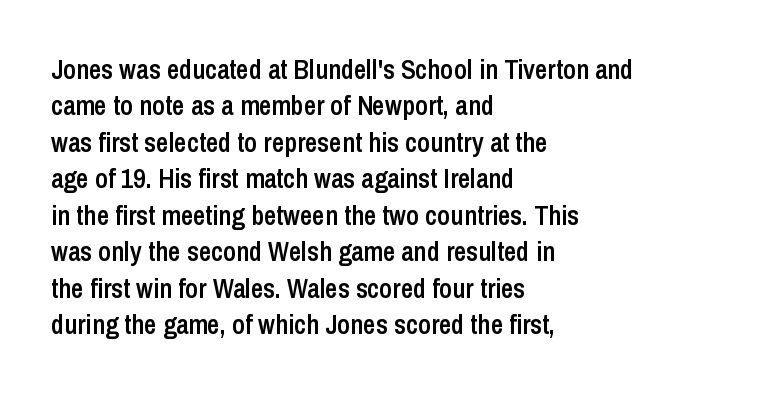
{"italic": "no", "bold": "semi", "underline": "no", "align": "left", "line_spacing": "normal", "line_spacing_ratio": 1.35, "letter_spacing": "normal", "letter_spacing_em": 0.0, "glyph_px": 27}
